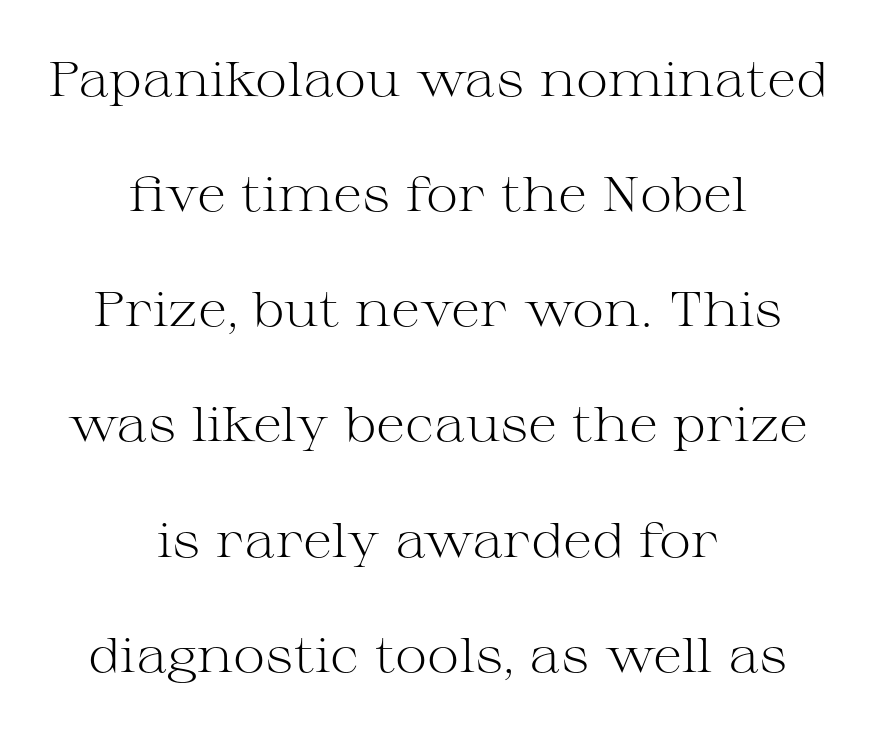
The image shows 49 px light, wide serif type, upright; set centered, loose line spacing (2.35x), normal letter spacing, not underlined; medium stroke contrast and a medium x-height.
